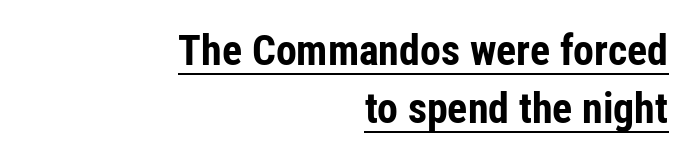
{"serif": "no", "italic": "no", "bold": "yes", "weight": "bold", "width": "condensed", "stroke_contrast": "low", "x_height": "medium", "monospaced": "no", "underline": "yes", "align": "right", "line_spacing": "normal", "line_spacing_ratio": 1.38, "letter_spacing": "normal", "letter_spacing_em": 0.0, "glyph_px": 42}
